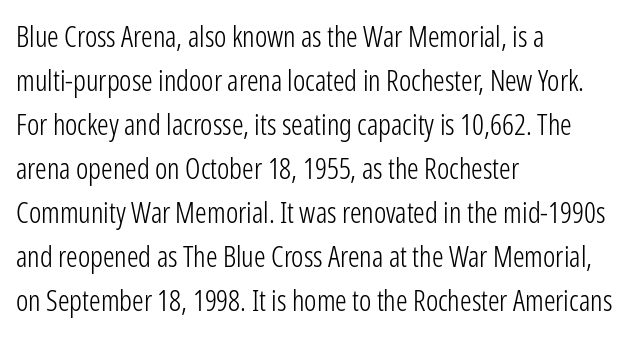
Q: Is the text bold? A: No.
Q: Is the text italic (slanted)? A: No, it is upright.
Q: Is the typeface a serif or a sans-serif typeface? A: Sans-serif.
Q: Is the text underlined? A: No.
Q: How is the paragraph aligned? A: Left-aligned.
Q: Is the spacing between letters normal or unusually wide? A: Normal.
Q: Is the spacing between lines tight, normal or loose? A: Normal.
Q: Width (condensed, normal, or wide)? A: Condensed.
Q: Stroke contrast? A: Low.
Q: x-height? A: Medium.
Q: Monospaced? A: No.
